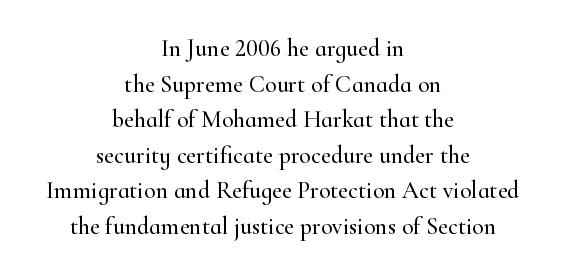
Q: Is the text italic (slanted)? A: No, it is upright.
Q: Is the text underlined? A: No.
Q: How is the paragraph aligned? A: Centered.
Q: Is the spacing between letters normal or unusually wide? A: Normal.
Q: Is the spacing between lines tight, normal or loose? A: Normal.
